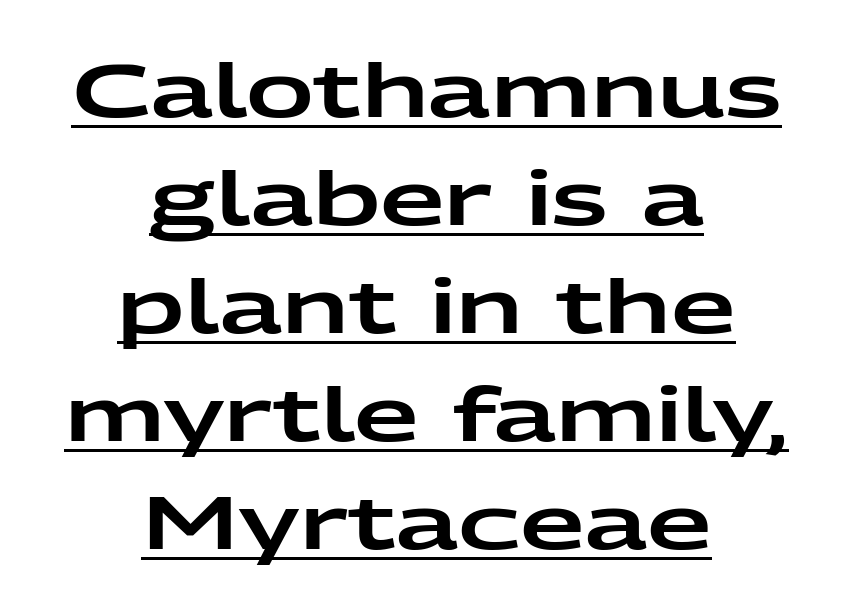
Looks like regular typesetting: each glyph gets only the width it needs. This rendering leaves character spacing at its baseline value. Neither beginnings nor endings align; midpoints do. The text was rendered using a sans face with plain stroke endings.
